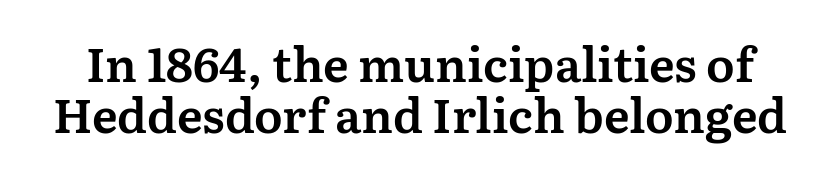
Check the space under the baseline: it is left empty. The passage shown has conventional tracking throughout. The font's upright variant was chosen for this text. The font family rendered here belongs to the serif group. Cramped leading. Note the varied advance widths — an 'i' is clearly narrower than an 'm'.
